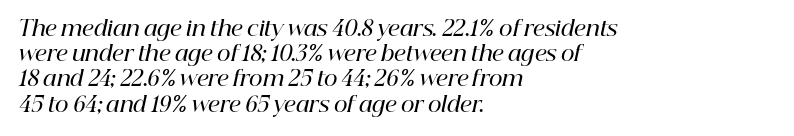
The image shows 21 px text type, italic (leaning right); set left-aligned, line spacing 1.2x, normal letter spacing, not underlined.
